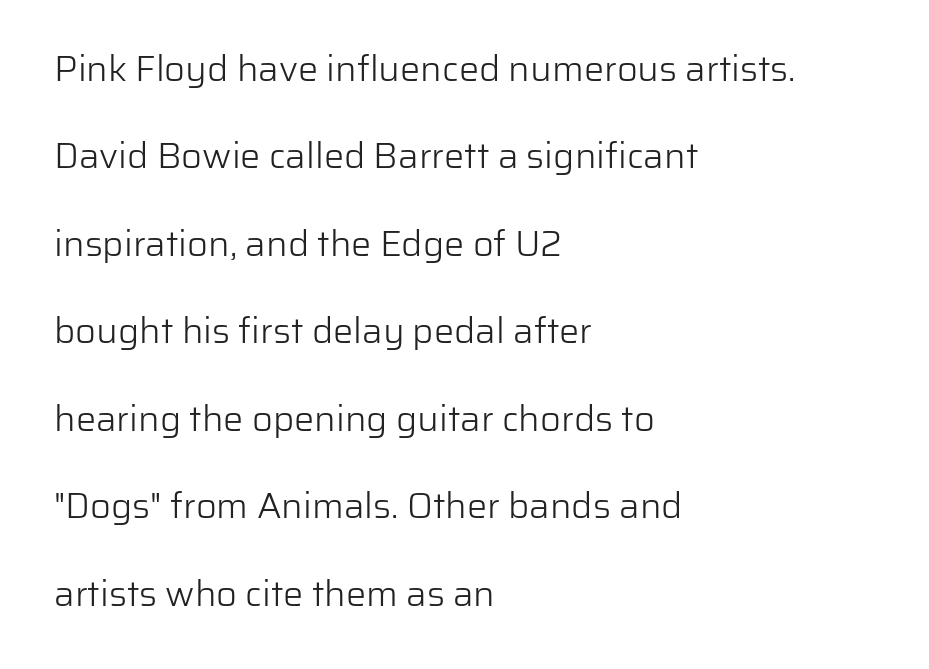
{"serif": "no", "italic": "no", "bold": "no", "weight": "light", "width": "normal", "stroke_contrast": "low", "x_height": "medium", "monospaced": "no", "underline": "no", "align": "left", "line_spacing": "loose", "line_spacing_ratio": 2.43, "letter_spacing": "normal", "letter_spacing_em": 0.0, "glyph_px": 36}
